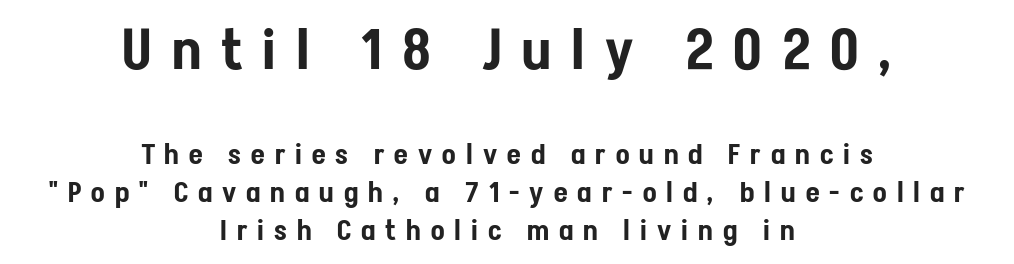
Q: Is the text italic (slanted)? A: No, it is upright.
Q: Is the typeface a serif or a sans-serif typeface? A: Sans-serif.
Q: Is the text underlined? A: No.
Q: How is the paragraph aligned? A: Centered.
Q: Is the spacing between letters normal or unusually wide? A: Unusually wide.
Q: Is the spacing between lines tight, normal or loose? A: Normal.
Q: Which block of text is set in a larger size, the first (top) or the second (bottom)? A: The first (top) one.
Q: Width (condensed, normal, or wide)? A: Condensed.
Q: Stroke contrast? A: Low.
Q: x-height? A: Medium.
Q: Monospaced? A: No.
